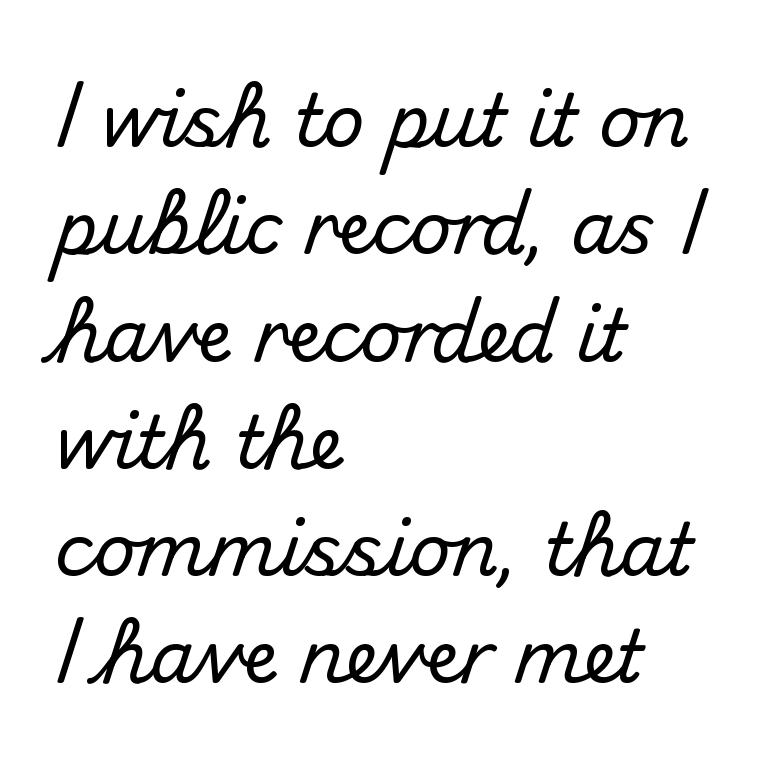
Q: Is the text italic (slanted)? A: Yes.
Q: Is the typeface a serif or a sans-serif typeface? A: Sans-serif.
Q: Is the text underlined? A: No.
Q: How is the paragraph aligned? A: Left-aligned.
Q: Is the spacing between letters normal or unusually wide? A: Normal.
Q: Is the spacing between lines tight, normal or loose? A: Normal.
Q: Width (condensed, normal, or wide)? A: Normal.
Q: Stroke contrast? A: Medium.
Q: x-height? A: Small.
Q: Monospaced? A: No.
